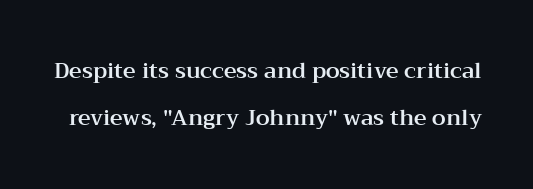
The image shows 22 px text type, upright; set loose line spacing (2.15x), normal letter spacing, not underlined.
